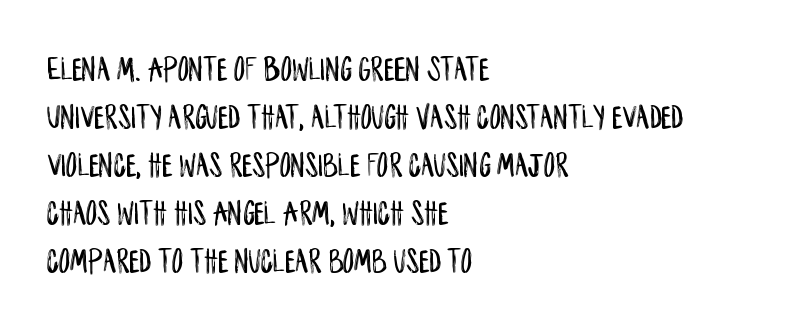
No feet cap the strokes, marking this as sans-serif type. Does the leading feel generous? No, just average. Spacing between characters is what you'd get straight out of the box. The gap between lines stays unmarked.
